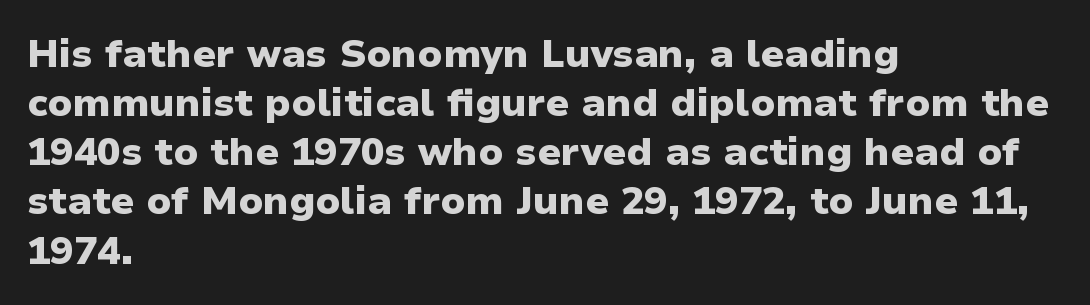
Q: Is the text bold? A: Yes.
Q: Is the text italic (slanted)? A: No, it is upright.
Q: Is the typeface a serif or a sans-serif typeface? A: Sans-serif.
Q: Is the text underlined? A: No.
Q: How is the paragraph aligned? A: Left-aligned.
Q: Is the spacing between letters normal or unusually wide? A: Normal.
Q: Is the spacing between lines tight, normal or loose? A: Normal.
Q: Width (condensed, normal, or wide)? A: Normal.
Q: Stroke contrast? A: Low.
Q: x-height? A: Medium.
Q: Monospaced? A: No.
